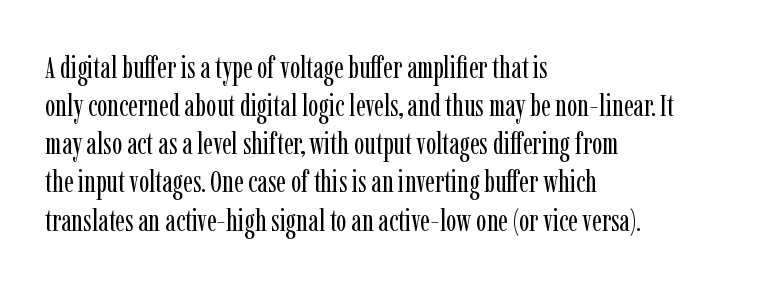
Q: Is the text bold? A: No.
Q: Is the text italic (slanted)? A: No, it is upright.
Q: Is the typeface a serif or a sans-serif typeface? A: Serif.
Q: Is the text underlined? A: No.
Q: How is the paragraph aligned? A: Left-aligned.
Q: Is the spacing between letters normal or unusually wide? A: Normal.
Q: Width (condensed, normal, or wide)? A: Condensed.
Q: Stroke contrast? A: Low.
Q: x-height? A: Medium.
Q: Monospaced? A: No.
